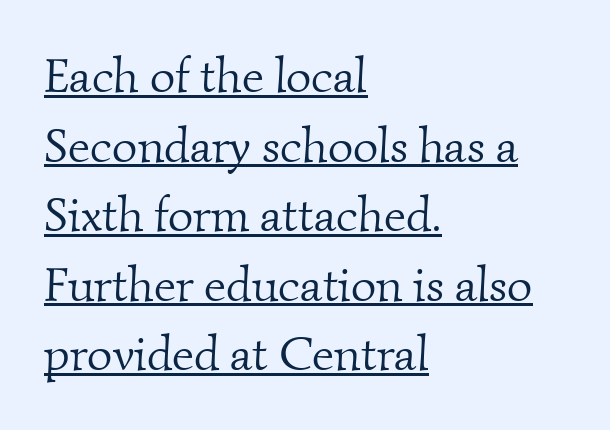
The image shows 49 px light serif type; set left-aligned, normal line spacing (1.42x), normal letter spacing, underlined; medium stroke contrast and a small x-height.
